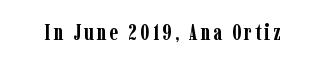
The words here are not underlined. Ascenders rise straight up at ninety degrees. What weight is shown? A full bold with thick strokes.
